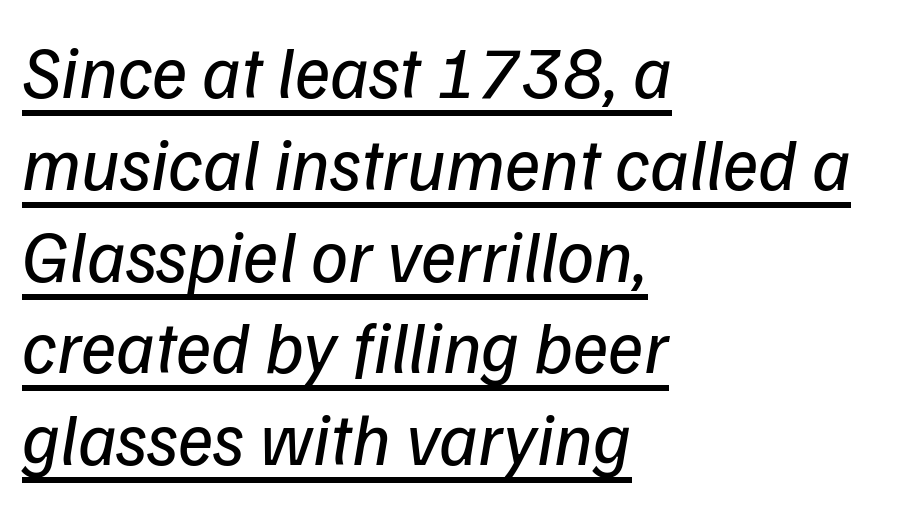
Characters are canted at an angle relative to the baseline's perpendicular. Horizontally, the lines are justified to the leading edge only. Here the designer chose a conventional face with non-uniform glyph widths. The passage shown is underscored from start to finish.
